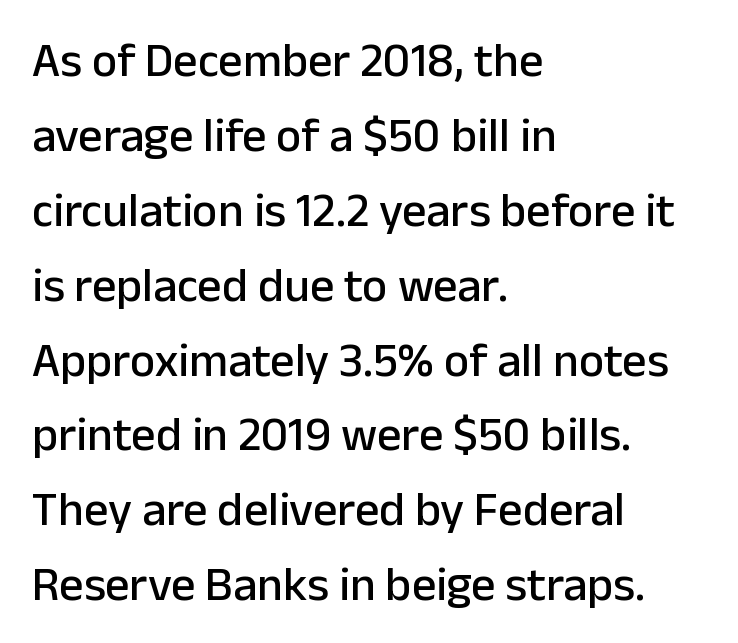
The image shows 48 px sans-serif type, upright; set left-aligned, normal line spacing (1.56x), normal letter spacing, not underlined; low stroke contrast and a medium x-height.
